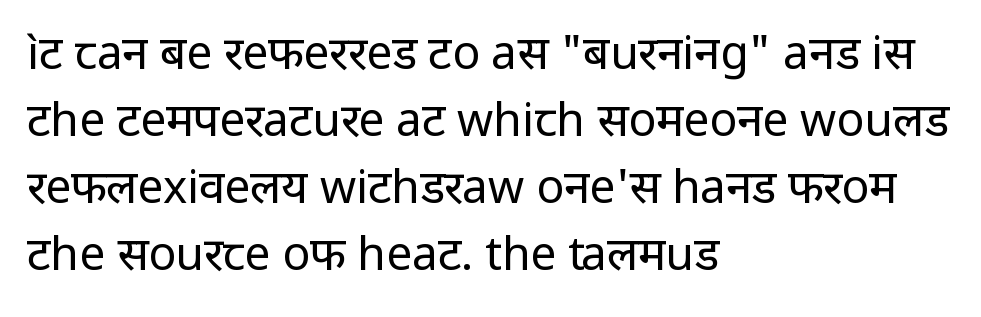
Q: Is the text bold? A: No.
Q: Is the text italic (slanted)? A: No, it is upright.
Q: Is the typeface a serif or a sans-serif typeface? A: Sans-serif.
Q: Is the text underlined? A: No.
Q: How is the paragraph aligned? A: Left-aligned.
Q: Is the spacing between letters normal or unusually wide? A: Normal.
Q: Is the spacing between lines tight, normal or loose? A: Normal.
Q: Width (condensed, normal, or wide)? A: Normal.
Q: Stroke contrast? A: Low.
Q: x-height? A: Medium.
Q: Monospaced? A: No.
